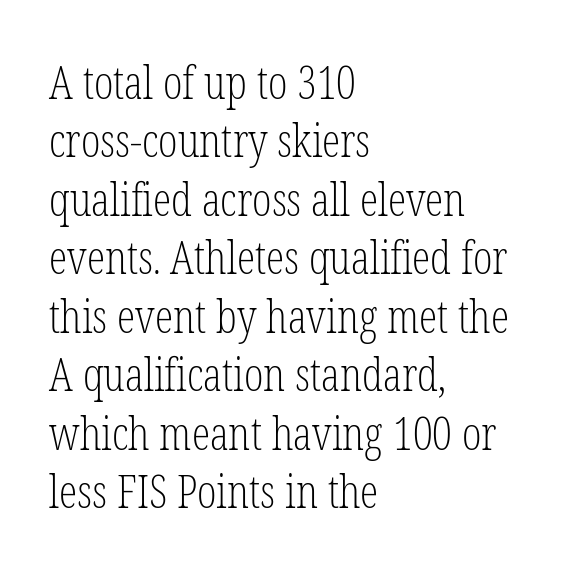
The image shows 46 px light, condensed serif type, upright; set left-aligned, normal line spacing (1.27x), normal letter spacing, not underlined; low stroke contrast and a medium x-height.
